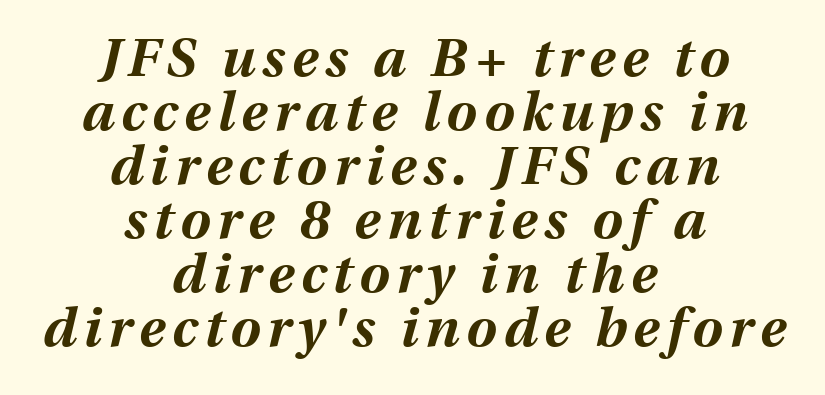
Q: Is the text bold? A: Yes.
Q: Is the text italic (slanted)? A: Yes, it leans right by about 13 degrees.
Q: Is the text underlined? A: No.
Q: How is the paragraph aligned? A: Centered.
Q: Is the spacing between lines tight, normal or loose? A: Tight.
Q: Width (condensed, normal, or wide)? A: Normal.
Q: Stroke contrast? A: Medium.
Q: x-height? A: Medium.
Q: Monospaced? A: No.
